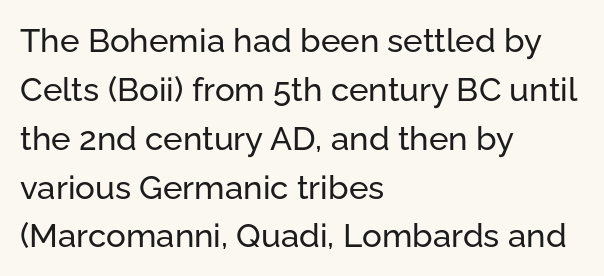
Q: Is the text italic (slanted)? A: No, it is upright.
Q: Is the typeface a serif or a sans-serif typeface? A: Sans-serif.
Q: Is the text underlined? A: No.
Q: How is the paragraph aligned? A: Left-aligned.
Q: Is the spacing between letters normal or unusually wide? A: Normal.
Q: Is the spacing between lines tight, normal or loose? A: Normal.
Q: Width (condensed, normal, or wide)? A: Normal.
Q: Stroke contrast? A: Low.
Q: x-height? A: Medium.
Q: Monospaced? A: No.
